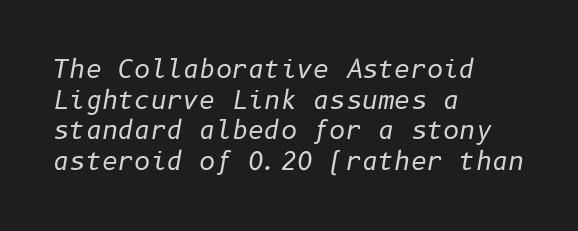
The image shows 25 px text type, italic (leaning right); set left-aligned, line spacing 1.23x, normal letter spacing, not underlined.
